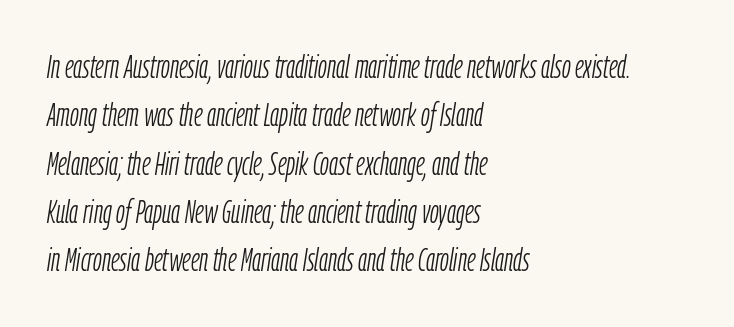
Q: Is the text bold? A: No.
Q: Is the text italic (slanted)? A: Yes, it leans right by about 9 degrees.
Q: Is the text underlined? A: No.
Q: How is the paragraph aligned? A: Left-aligned.
Q: Is the spacing between letters normal or unusually wide? A: Normal.
Q: Is the spacing between lines tight, normal or loose? A: Normal.
Q: Width (condensed, normal, or wide)? A: Condensed.
Q: Stroke contrast? A: Low.
Q: x-height? A: Medium.
Q: Monospaced? A: No.
